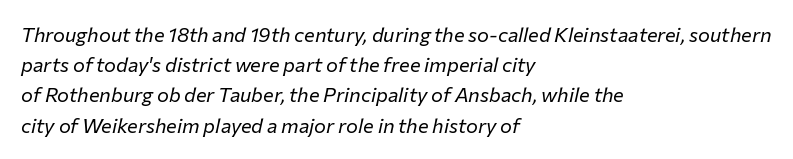
Has an underline been added? It has not. Stroke mass is kept to a normal reading level or below. Observe the lean: these are italic letterforms. Each word holds together tightly as a unit, with standard inter-letter gaps. The typesetter chose a ragged-right arrangement here. The rendering uses a moderate line-height, typical for paragraphs.
